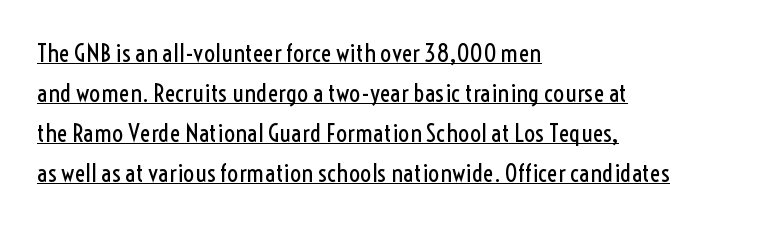
{"italic": "no", "bold": "no", "underline": "yes", "align": "left", "line_spacing": "normal", "line_spacing_ratio": 1.6, "letter_spacing": "normal", "letter_spacing_em": 0.0, "glyph_px": 25}
